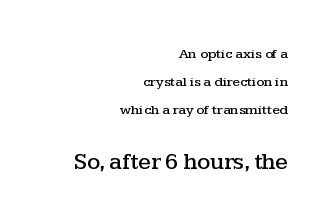
Character size in the trailing block exceeds that of the leading block. These lines keep a tight, regular rhythm from letter to letter. Lines of text with bare space underneath. Upright lettering throughout.
